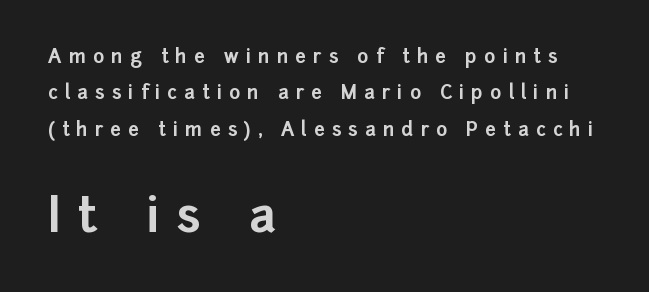
{"serif": "no", "italic": "no", "bold": "yes", "weight": "bold", "width": "normal", "stroke_contrast": "low", "x_height": "medium", "monospaced": "no", "underline": "no", "align": "left", "line_spacing": "loose", "line_spacing_ratio": 1.92, "letter_spacing": "wide", "letter_spacing_em": 0.37, "larger_block": "second", "size_ratio": 2.53, "glyph_px": 48}
